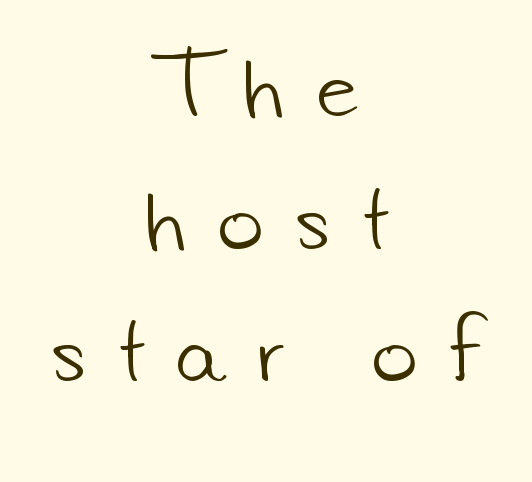
Q: Is the text bold? A: No.
Q: Is the typeface a serif or a sans-serif typeface? A: Sans-serif.
Q: Is the text underlined? A: No.
Q: How is the paragraph aligned? A: Centered.
Q: Is the spacing between letters normal or unusually wide? A: Unusually wide.
Q: Is the spacing between lines tight, normal or loose? A: Normal.
Q: Width (condensed, normal, or wide)? A: Normal.
Q: Stroke contrast? A: Low.
Q: x-height? A: Small.
Q: Monospaced? A: No.
